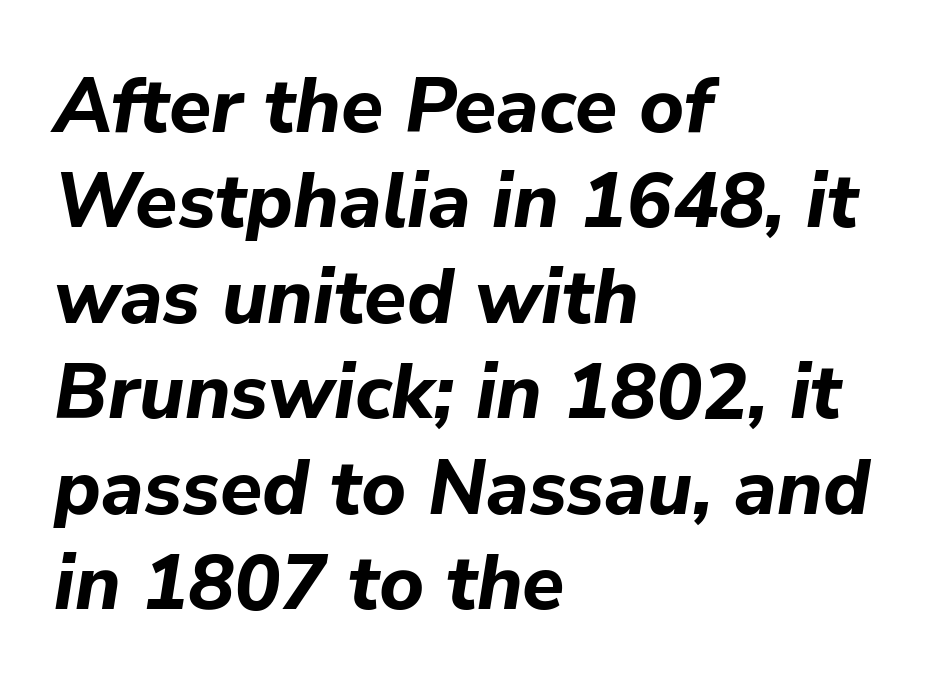
These lines are rendered in a variable-pitch font. When letters slant like this, we call the style italic. The rendering keeps characters at their native spacing. A student would call this left alignment; a typographer would say flush left, rag right. Strokes here are thick enough to call this a true bold.
